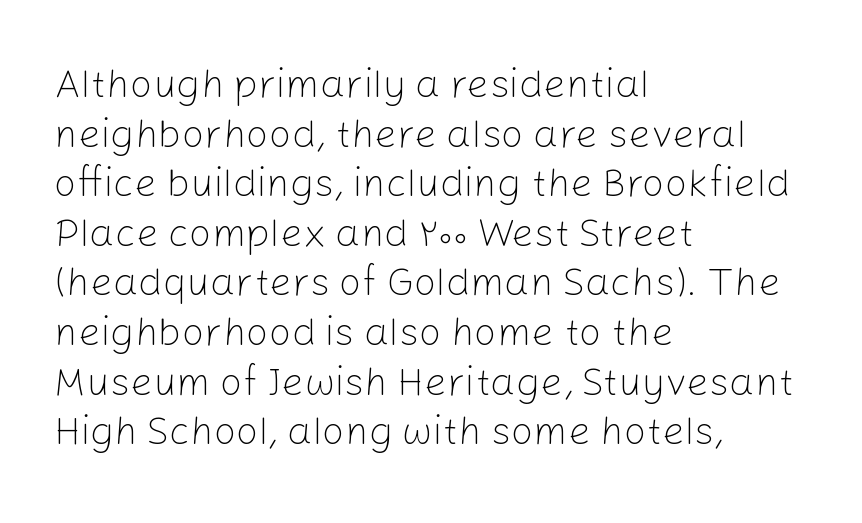
Heaviness? Minimal to ordinary, like unemphasized prose. Glyph-to-glyph distance matches everyday printed text. Quick note: underline off. Spacing verdict: proportional, widths tailored to each character. Each line starts at the same left margin while the right side varies. Check where the strokes stop: nothing finishes them off — pure sans.
